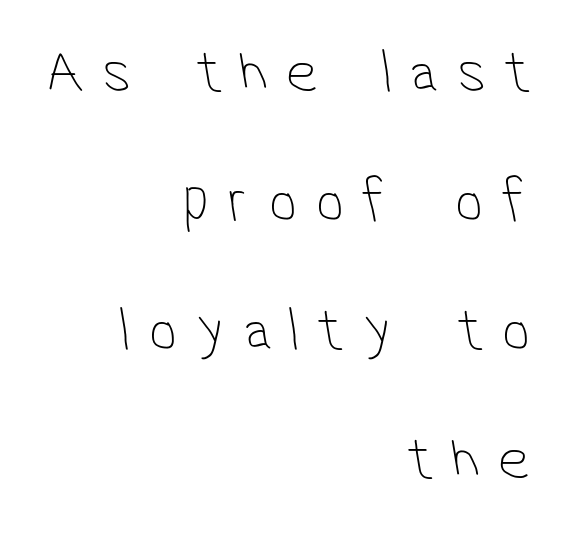
Q: Is the text bold? A: No.
Q: Is the typeface a serif or a sans-serif typeface? A: Sans-serif.
Q: Is the text underlined? A: No.
Q: How is the paragraph aligned? A: Right-aligned.
Q: Is the spacing between letters normal or unusually wide? A: Unusually wide.
Q: Is the spacing between lines tight, normal or loose? A: Loose.
Q: Width (condensed, normal, or wide)? A: Condensed.
Q: Stroke contrast? A: Low.
Q: x-height? A: Medium.
Q: Monospaced? A: No.
